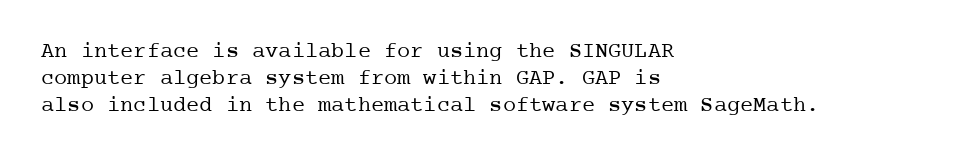
{"italic": "no", "bold": "no", "underline": "no", "align": "left", "line_spacing_ratio": 1.23, "letter_spacing": "normal", "letter_spacing_em": 0.0, "glyph_px": 22}
